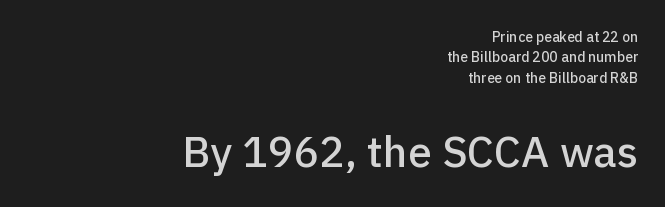
The paragraph shown leans on its right margin. Varying glyph widths throughout — classic text-font behaviour. Visually, the bottom section dominates because its glyphs are scaled up. Nope, no serifs anywhere on these letters. Characters follow at the spacing the type designer built in.
